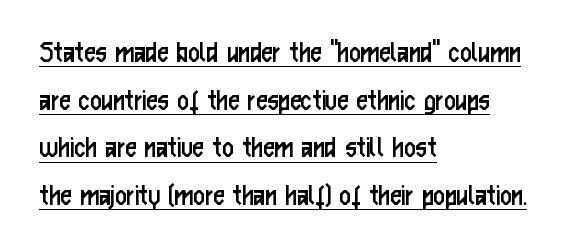
{"serif": "no", "italic": "no", "bold": "no", "weight": "regular", "width": "condensed", "stroke_contrast": "low", "x_height": "medium", "monospaced": "no", "underline": "yes", "align": "left", "line_spacing": "normal", "line_spacing_ratio": 1.49, "letter_spacing": "normal", "letter_spacing_em": 0.0, "glyph_px": 32}
